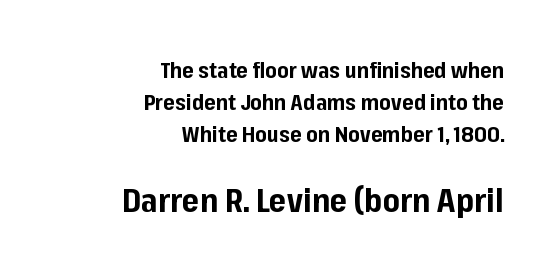
{"serif": "no", "italic": "no", "bold": "yes", "weight": "bold", "width": "normal", "stroke_contrast": "low", "x_height": "medium", "monospaced": "no", "underline": "no", "align": "right", "line_spacing": "normal", "line_spacing_ratio": 1.45, "letter_spacing": "normal", "letter_spacing_em": 0.0, "larger_block": "second", "size_ratio": 1.5, "glyph_px": 33}
